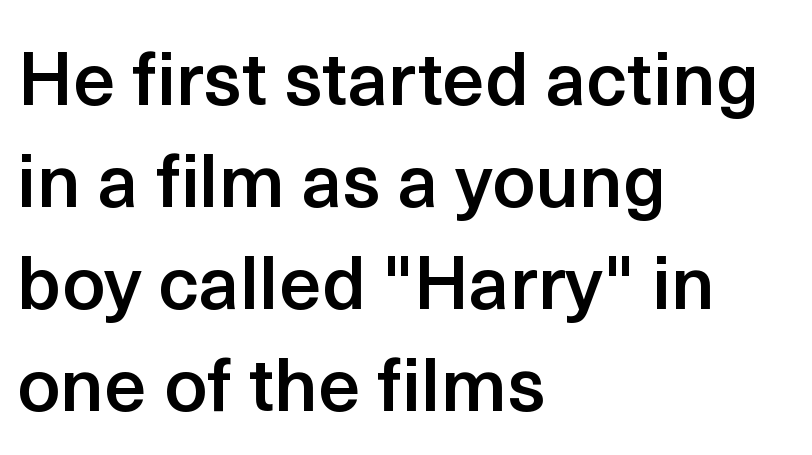
Q: Is the text bold? A: Semi-bold.
Q: Is the text italic (slanted)? A: No, it is upright.
Q: Is the typeface a serif or a sans-serif typeface? A: Sans-serif.
Q: Is the text underlined? A: No.
Q: How is the paragraph aligned? A: Left-aligned.
Q: Is the spacing between letters normal or unusually wide? A: Normal.
Q: Is the spacing between lines tight, normal or loose? A: Normal.
Q: Width (condensed, normal, or wide)? A: Normal.
Q: x-height? A: Medium.
Q: Monospaced? A: No.
